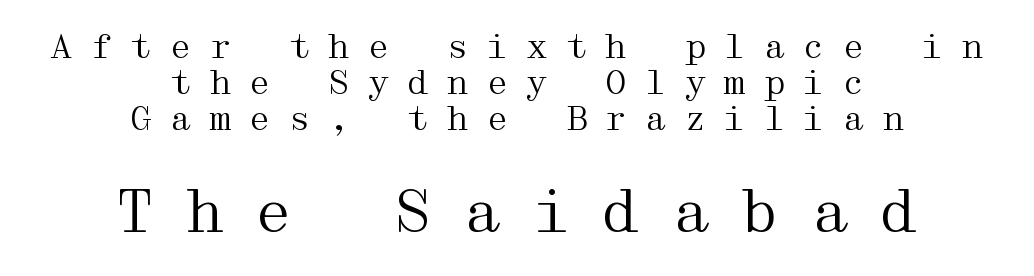
Leading: reduced. The zone under the glyphs is completely vacant. Of the two passages, the one underneath uses the larger point size. The text block is weighted toward neither margin, spreading evenly from the middle.
